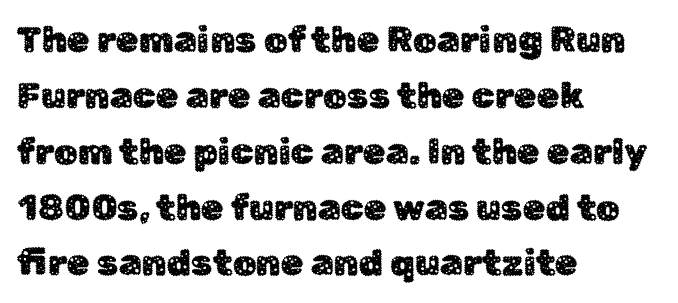
The image shows 37 px sans-serif type, upright; set left-aligned, normal line spacing (1.51x), normal letter spacing, not underlined; low stroke contrast and a medium x-height.
